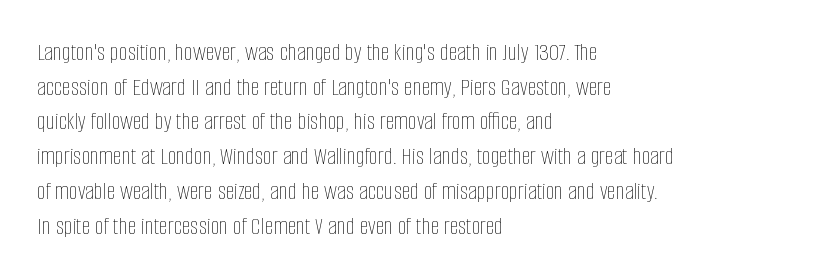
{"italic": "no", "bold": "no", "underline": "no", "align": "left", "line_spacing": "normal", "line_spacing_ratio": 1.39, "letter_spacing": "normal", "letter_spacing_em": 0.0, "glyph_px": 25}
